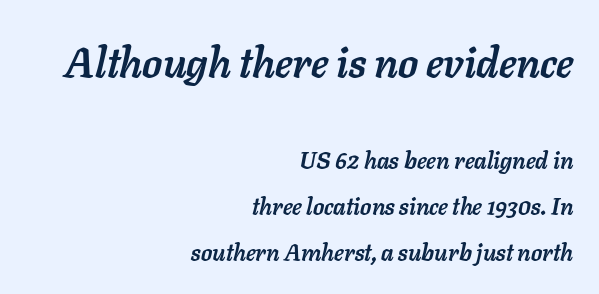
Caption: bold face, heavy strokes. The rendering uses a large line-height, opening up the rows. Right-aligned paragraph, ragged on the left. Which of the two is more prominent by size? The first, at the top. The letters sit at their default tracking, neither squeezed nor spread.
